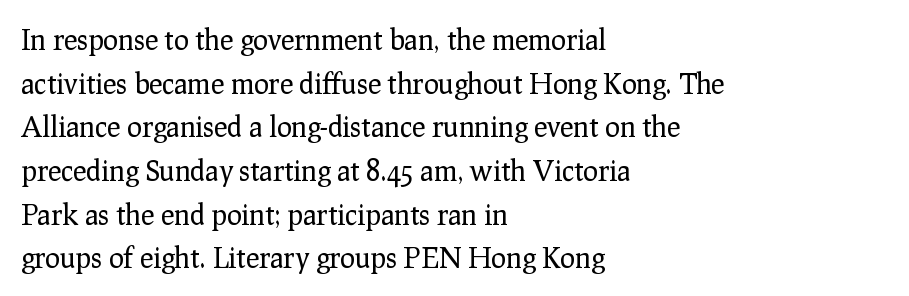
Q: Is the text bold? A: No.
Q: Is the text italic (slanted)? A: No, it is upright.
Q: Is the typeface a serif or a sans-serif typeface? A: Serif.
Q: Is the text underlined? A: No.
Q: How is the paragraph aligned? A: Left-aligned.
Q: Is the spacing between letters normal or unusually wide? A: Normal.
Q: Is the spacing between lines tight, normal or loose? A: Normal.
Q: Width (condensed, normal, or wide)? A: Normal.
Q: Stroke contrast? A: Low.
Q: x-height? A: Medium.
Q: Monospaced? A: No.
